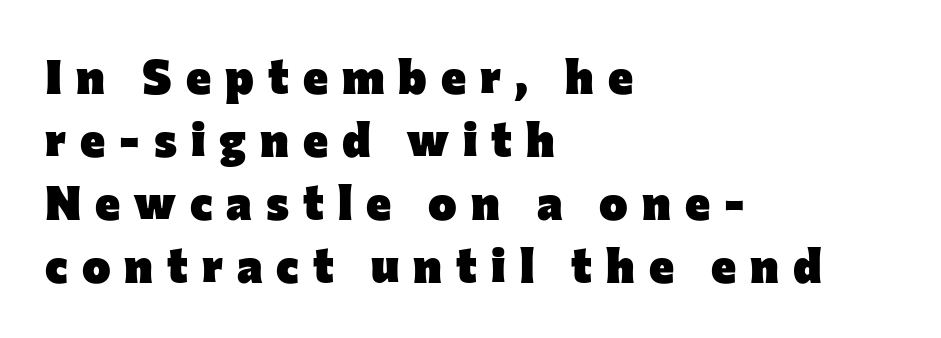
{"serif": "no", "italic": "no", "bold": "yes", "weight": "heavy", "width": "normal", "stroke_contrast": "low", "x_height": "medium", "monospaced": "no", "underline": "no", "align": "left", "line_spacing": "normal", "line_spacing_ratio": 1.31, "letter_spacing": "wide", "letter_spacing_em": 0.29, "glyph_px": 48}
